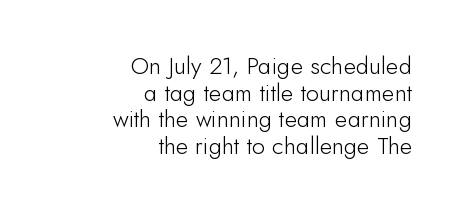
Each stroke keeps to a modest, everyday thickness or less. Nobody drew a line under any word here. A typesetter would call this leading minimal, almost set solid. Honestly, the letter spacing is just normal — you wouldn't notice it.
